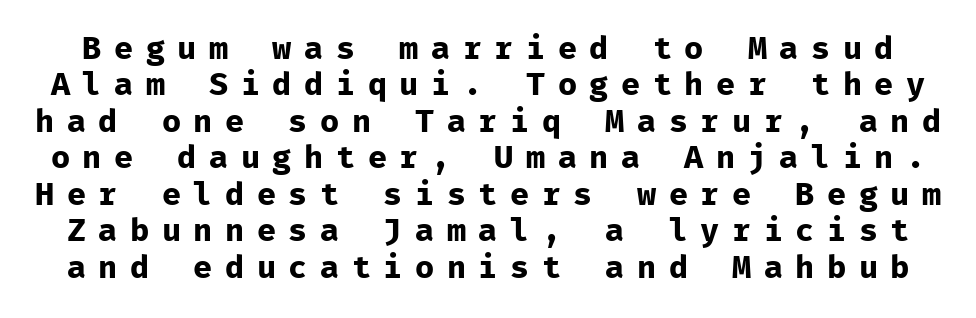
The image shows 32 px bold sans-serif type, upright, monospaced; set tight line spacing (1.14x), unusually wide letter spacing (+0.39 em), not underlined; low stroke contrast and a medium x-height.
